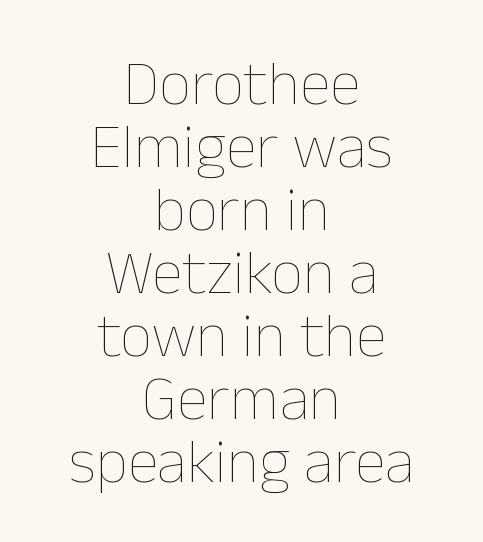
The rendering uses natural spacing where letterforms have individual widths. Designer's note — italics off, roman on. Which margin do the lines hug? Neither — every line sits in the middle. Weight class: somewhere from thin through regular.
